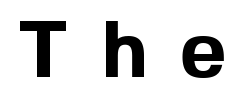
Q: Is the text bold? A: Yes.
Q: Is the text italic (slanted)? A: No, it is upright.
Q: Is the typeface a serif or a sans-serif typeface? A: Sans-serif.
Q: Is the text underlined? A: No.
Q: Is the spacing between letters normal or unusually wide? A: Unusually wide.
Q: Width (condensed, normal, or wide)? A: Normal.
Q: x-height? A: Medium.
Q: Monospaced? A: No.
